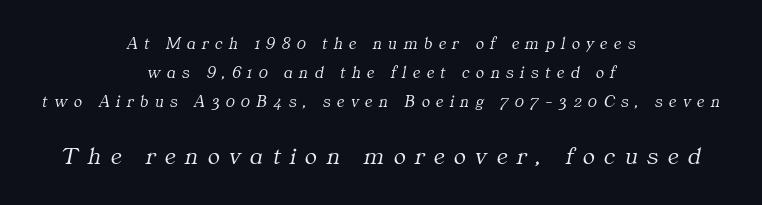
Q: Is the text bold? A: No.
Q: Is the text italic (slanted)? A: Yes, it leans right by about 11 degrees.
Q: Is the text underlined? A: No.
Q: How is the paragraph aligned? A: Centered.
Q: Is the spacing between letters normal or unusually wide? A: Unusually wide.
Q: Which block of text is set in a larger size, the first (top) or the second (bottom)? A: The second (bottom) one.
